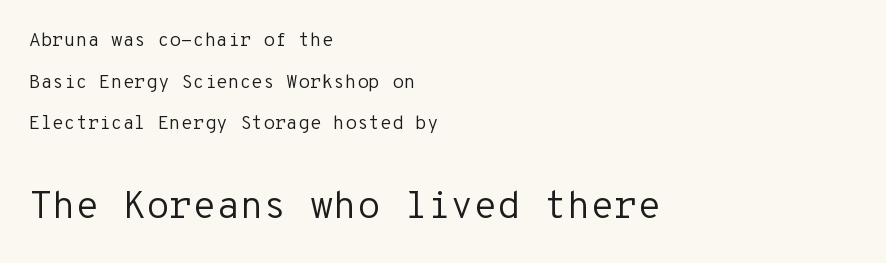
{"serif": "no", "italic": "no", "bold": "no", "weight": "regular", "width": "normal", "stroke_contrast": "low", "x_height": "medium", "monospaced": "yes", "underline": "no", "align": "left", "line_spacing": "loose", "line_spacing_ratio": 2.19, "letter_spacing": "normal", "letter_spacing_em": 0.0, "larger_block": "second", "size_ratio": 2.0, "glyph_px": 38}
